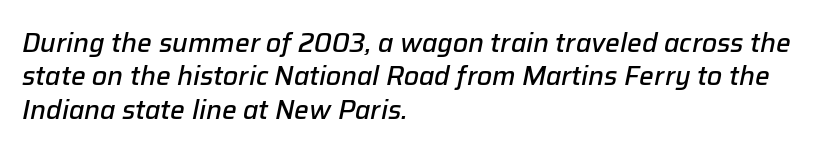
{"italic": "yes", "lean": "right", "slant_degrees": 12, "bold": "semi", "underline": "no", "align": "left", "line_spacing": "normal", "line_spacing_ratio": 1.28, "letter_spacing": "normal", "letter_spacing_em": 0.0, "glyph_px": 26}
